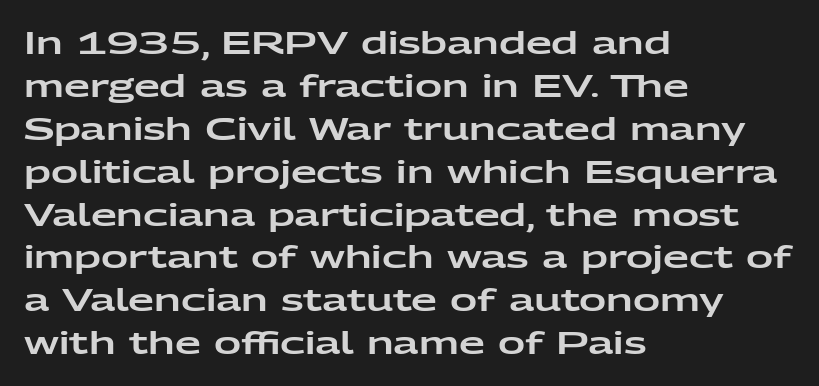
{"serif": "no", "italic": "no", "width": "wide", "stroke_contrast": "low", "x_height": "medium", "monospaced": "no", "underline": "no", "align": "left", "line_spacing": "normal", "line_spacing_ratio": 1.43, "letter_spacing": "normal", "letter_spacing_em": 0.0, "glyph_px": 30}
